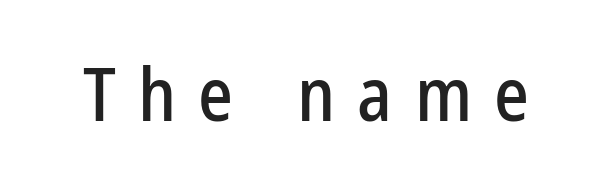
Underline: absent. The face used here is proportionally spaced, like ordinary book or web type. The rendering inserts visible extra space after every character. The face used here is a sans, in the tradition of grotesques and geometrics.
